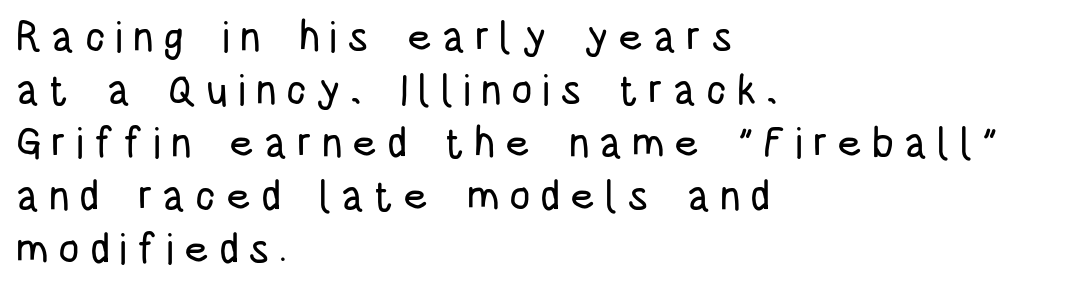
{"serif": "no", "italic": "no", "width": "condensed", "stroke_contrast": "low", "x_height": "large", "monospaced": "no", "underline": "no", "align": "left", "line_spacing": "normal", "line_spacing_ratio": 1.26, "letter_spacing": "wide", "letter_spacing_em": 0.23, "glyph_px": 42}
